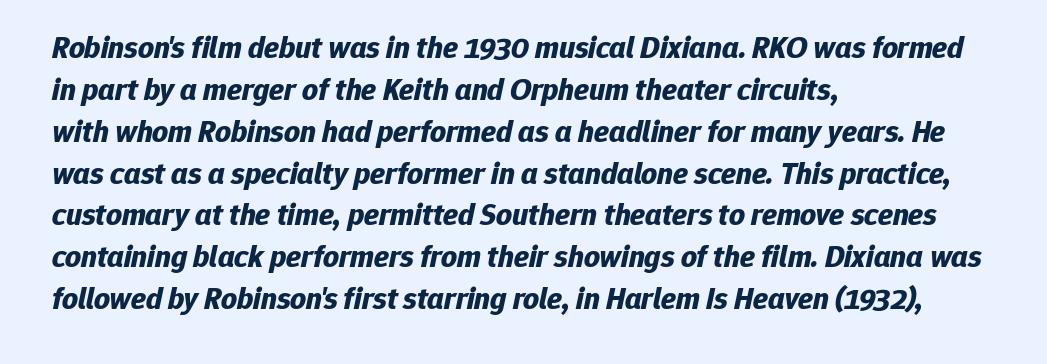
{"italic": "yes", "lean": "right", "slant_degrees": 12, "bold": "yes", "weight": "bold", "width": "normal", "stroke_contrast": "low", "x_height": "medium", "monospaced": "no", "underline": "no", "align": "left", "line_spacing": "normal", "line_spacing_ratio": 1.35, "letter_spacing": "normal", "letter_spacing_em": 0.0, "glyph_px": 31}
